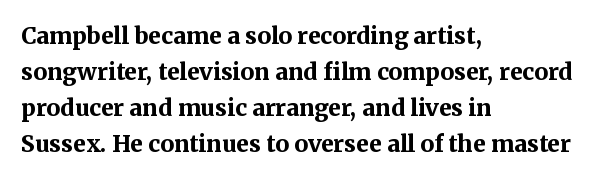
Notice how descenders clear the ascenders below comfortably — that's standard leading. The sample has been set heavy, in full bold. Italic? Not at all — the glyphs are vertical. A bare baseline throughout the passage. The rag falls on the right side of this text block. Inter-character spacing is left at the font's built-in metrics.
